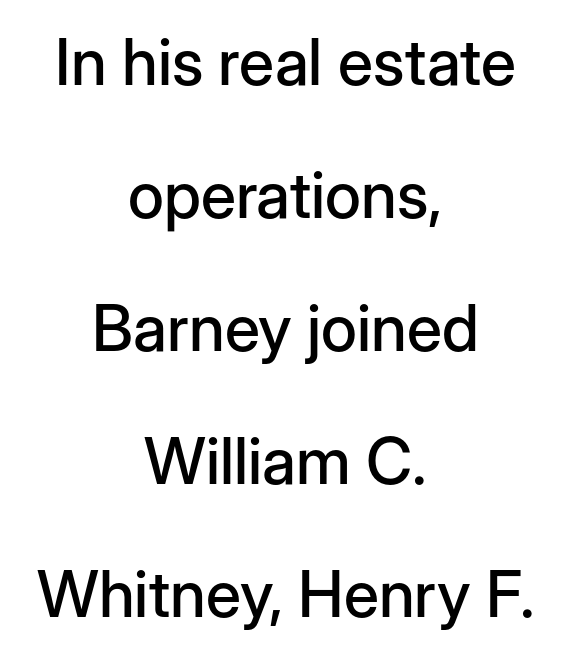
No word sits above an underline. The type family on display is of the sans-serif kind. The horizontal fit of the characters is conventional and even. Looks like regular typesetting: each glyph gets only the width it needs.
